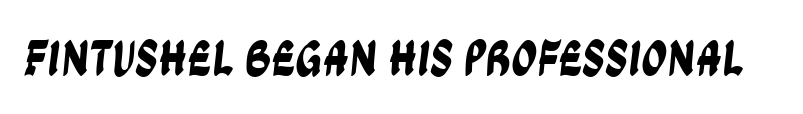
{"serif": "no", "width": "condensed", "stroke_contrast": "low", "x_height": "large", "monospaced": "no", "underline": "no", "letter_spacing": "normal", "letter_spacing_em": 0.0, "glyph_px": 51}
